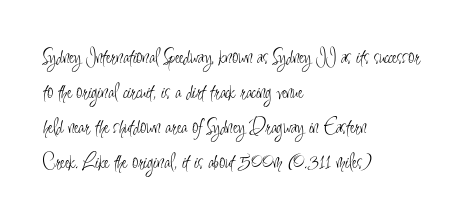
Q: Is the text bold? A: No.
Q: Is the text underlined? A: No.
Q: How is the paragraph aligned? A: Left-aligned.
Q: Is the spacing between letters normal or unusually wide? A: Normal.
Q: Is the spacing between lines tight, normal or loose? A: Normal.
